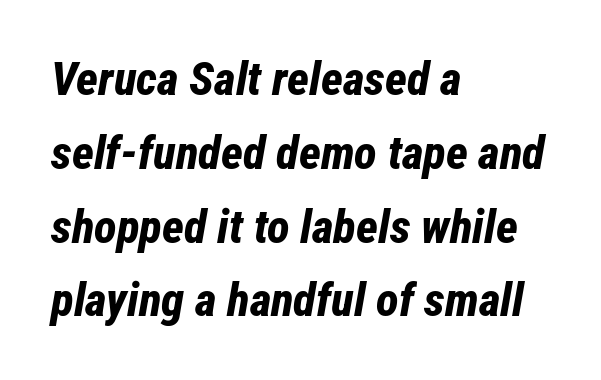
The image shows 47 px bold, condensed type, italic (leaning right); set left-aligned, normal line spacing (1.57x), normal letter spacing, not underlined; low stroke contrast and a medium x-height.
